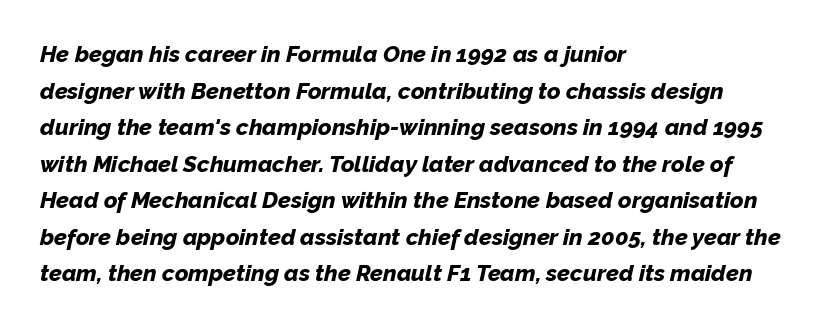
Q: Is the text bold? A: Yes.
Q: Is the text italic (slanted)? A: Yes, it leans right by about 12 degrees.
Q: Is the text underlined? A: No.
Q: How is the paragraph aligned? A: Left-aligned.
Q: Is the spacing between letters normal or unusually wide? A: Normal.
Q: Is the spacing between lines tight, normal or loose? A: Normal.
